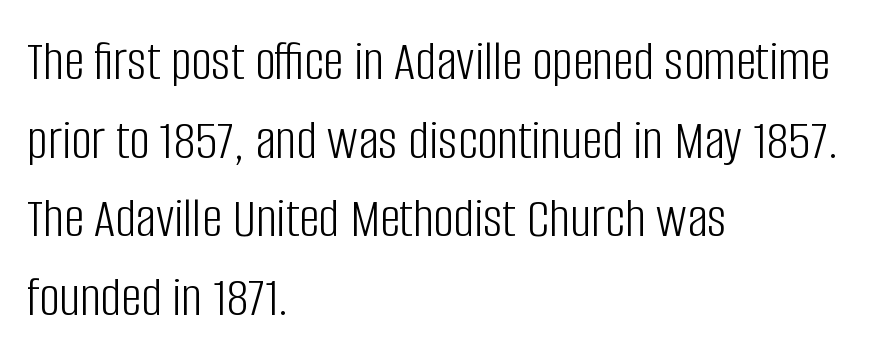
Q: Is the text bold? A: No.
Q: Is the text italic (slanted)? A: No, it is upright.
Q: Is the typeface a serif or a sans-serif typeface? A: Sans-serif.
Q: Is the text underlined? A: No.
Q: How is the paragraph aligned? A: Left-aligned.
Q: Is the spacing between letters normal or unusually wide? A: Normal.
Q: Is the spacing between lines tight, normal or loose? A: Normal.
Q: Width (condensed, normal, or wide)? A: Condensed.
Q: Stroke contrast? A: Low.
Q: x-height? A: Large.
Q: Monospaced? A: No.
